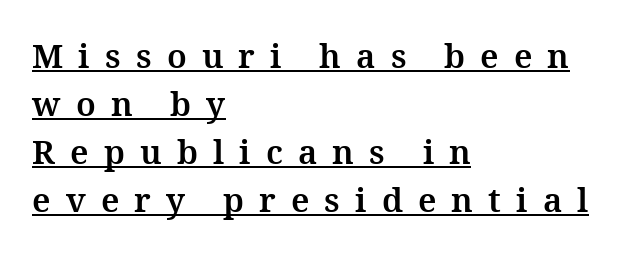
{"italic": "no", "bold": "yes", "weight": "bold", "width": "normal", "stroke_contrast": "medium", "x_height": "medium", "monospaced": "no", "underline": "yes", "align": "left", "line_spacing": "normal", "line_spacing_ratio": 1.45, "letter_spacing": "wide", "letter_spacing_em": 0.46, "glyph_px": 33}
